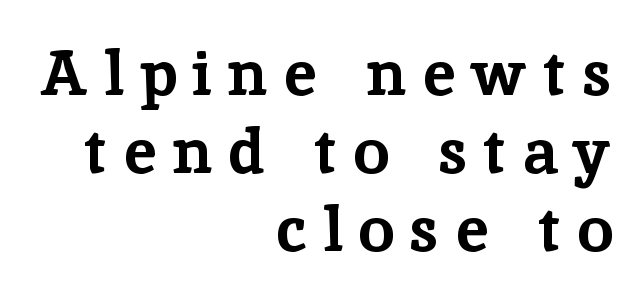
The image shows 64 px bold serif type, upright; set right-aligned, line spacing 1.22x, unusually wide letter spacing (+0.26 em), not underlined; low stroke contrast and a medium x-height.
